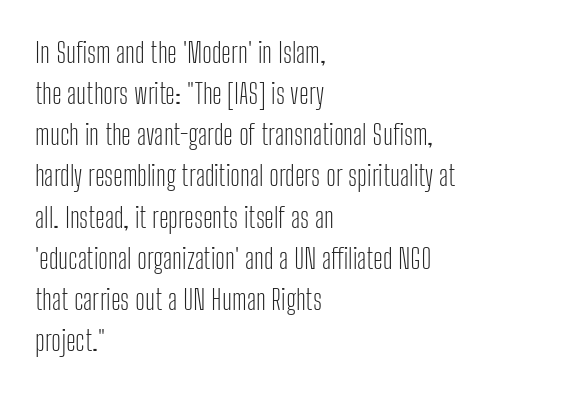
Q: Is the text bold? A: No.
Q: Is the text italic (slanted)? A: No, it is upright.
Q: Is the typeface a serif or a sans-serif typeface? A: Sans-serif.
Q: Is the text underlined? A: No.
Q: How is the paragraph aligned? A: Left-aligned.
Q: Is the spacing between letters normal or unusually wide? A: Normal.
Q: Is the spacing between lines tight, normal or loose? A: Normal.
Q: Width (condensed, normal, or wide)? A: Condensed.
Q: Stroke contrast? A: Low.
Q: x-height? A: Medium.
Q: Monospaced? A: No.
